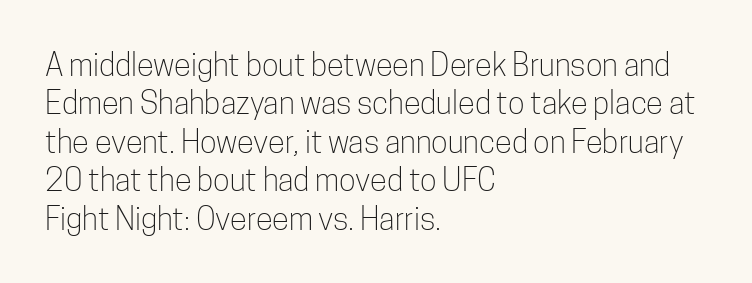
The image shows 31 px light, condensed sans-serif type, upright; set left-aligned, line spacing 1.24x, normal letter spacing, not underlined; low stroke contrast and a medium x-height.
